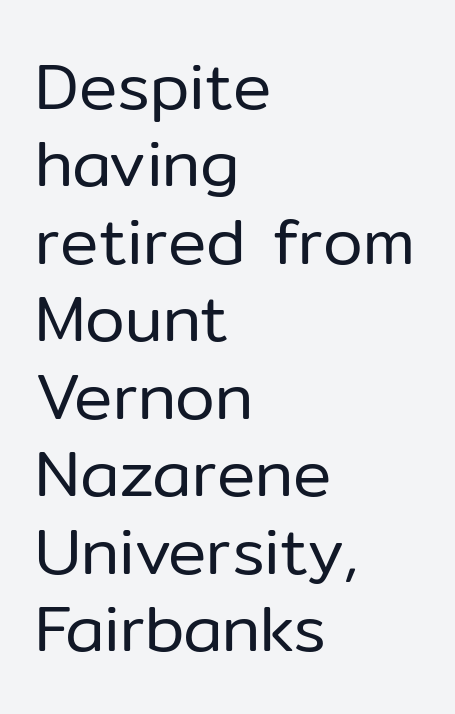
The passage shown has conventional tracking throughout. Heaviness? Minimal to ordinary, like unemphasized prose. Is there any slant? The stems are plumb. I'd call this a sans setting — the letters go barefoot.
